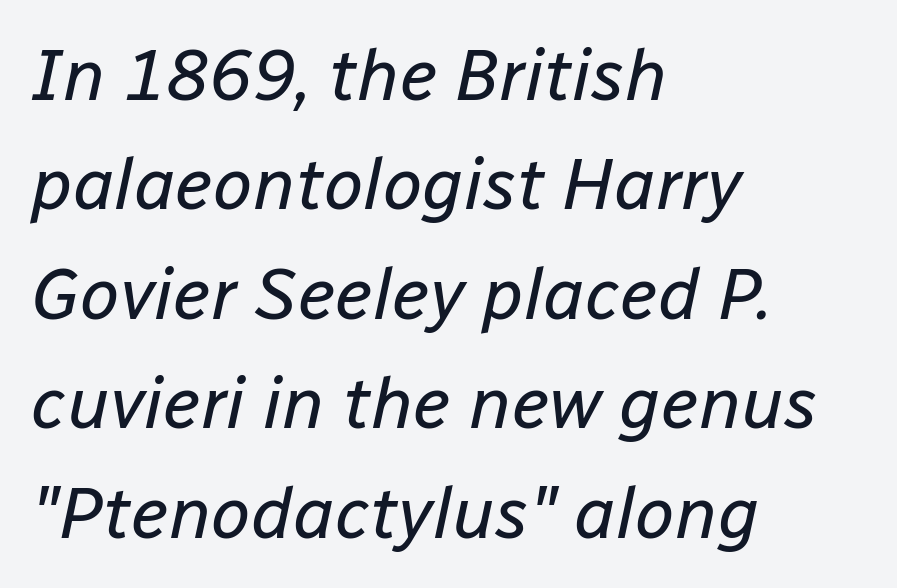
The image shows 72 px regular-weight type, italic (leaning right); set left-aligned, normal line spacing (1.52x), normal letter spacing, not underlined; low stroke contrast and a medium x-height.
